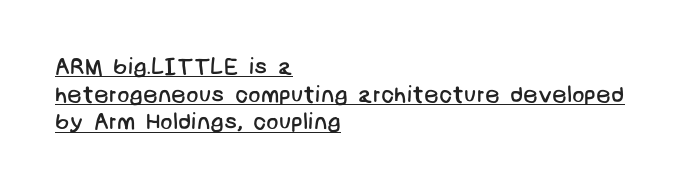
The image shows 23 px text type; set left-aligned, line spacing 1.2x, normal letter spacing, underlined.
